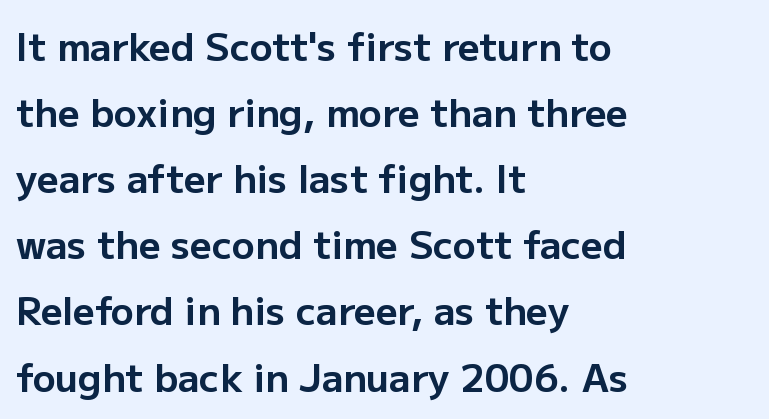
A sans-serif font was chosen for this passage. The baseline area is clear. The lettering holds an erect, upright posture throughout. The tracking reads as untouched default to a designer's eye. Spacing verdict: proportional, widths tailored to each character.
